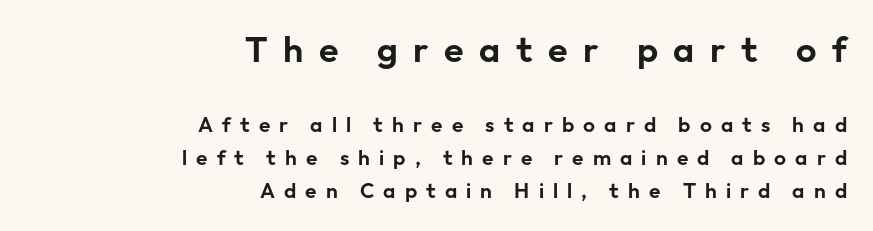
{"serif": "no", "italic": "no", "width": "normal", "stroke_contrast": "low", "x_height": "medium", "monospaced": "no", "underline": "no", "align": "right", "line_spacing": "normal", "line_spacing_ratio": 1.57, "letter_spacing": "wide", "letter_spacing_em": 0.43, "larger_block": "first", "size_ratio": 1.71, "glyph_px": 36}
